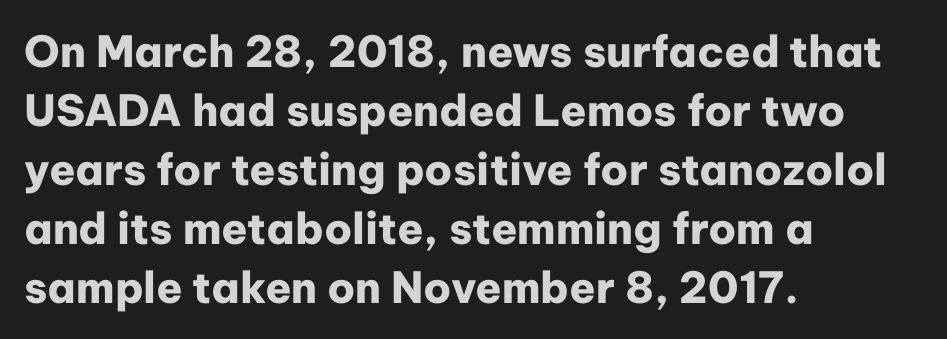
The image shows 43 px heavy sans-serif type, upright; set left-aligned, normal line spacing (1.37x), normal letter spacing, not underlined; low stroke contrast and a medium x-height.
